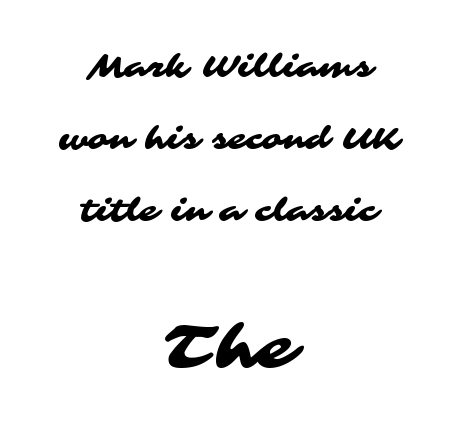
Think of a printed novel: that variable character pitch is what you see here. Spacing between characters is what you'd get straight out of the box. The block sitting lower on the canvas is the one with enlarged characters. The paragraph shown floats in the horizontal middle. Honestly, there is no underline to notice here at all. The face used here is a sans, in the tradition of grotesques and geometrics.
